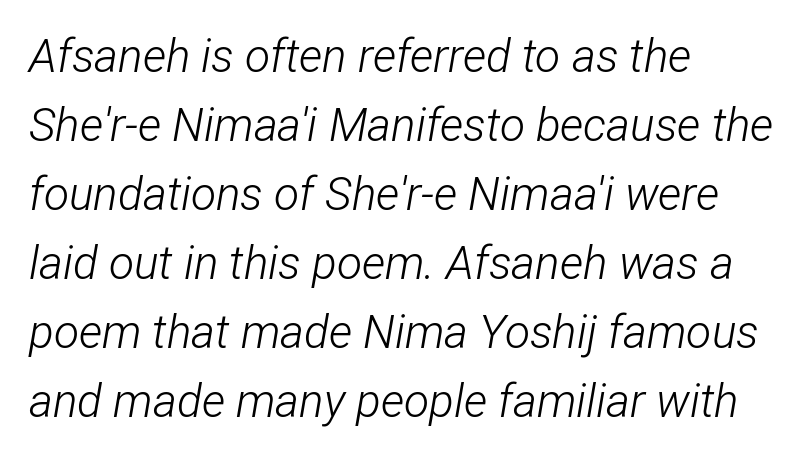
{"italic": "yes", "lean": "right", "slant_degrees": 12, "bold": "no", "weight": "light", "width": "condensed", "stroke_contrast": "low", "x_height": "medium", "monospaced": "no", "underline": "no", "align": "left", "line_spacing": "normal", "line_spacing_ratio": 1.5, "letter_spacing": "normal", "letter_spacing_em": 0.0, "glyph_px": 46}
